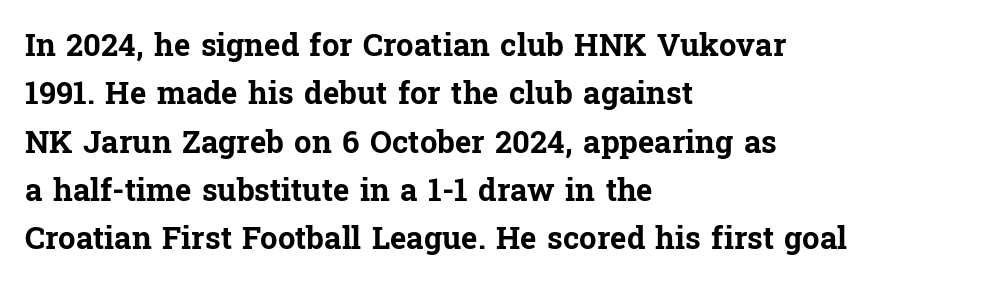
Q: Is the text bold? A: Yes.
Q: Is the text italic (slanted)? A: No, it is upright.
Q: Is the typeface a serif or a sans-serif typeface? A: Serif.
Q: Is the text underlined? A: No.
Q: How is the paragraph aligned? A: Left-aligned.
Q: Is the spacing between letters normal or unusually wide? A: Normal.
Q: Is the spacing between lines tight, normal or loose? A: Normal.
Q: Width (condensed, normal, or wide)? A: Normal.
Q: Stroke contrast? A: Low.
Q: x-height? A: Medium.
Q: Monospaced? A: No.
